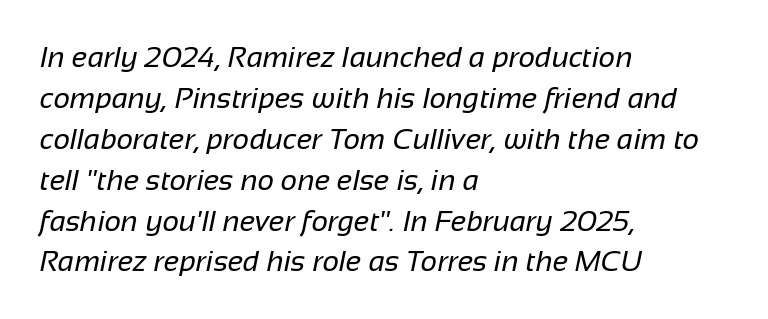
{"serif": "no", "bold": "no", "weight": "regular", "width": "normal", "stroke_contrast": "low", "x_height": "medium", "monospaced": "no", "underline": "no", "align": "left", "line_spacing": "normal", "line_spacing_ratio": 1.41, "letter_spacing": "normal", "letter_spacing_em": 0.0, "glyph_px": 29}
